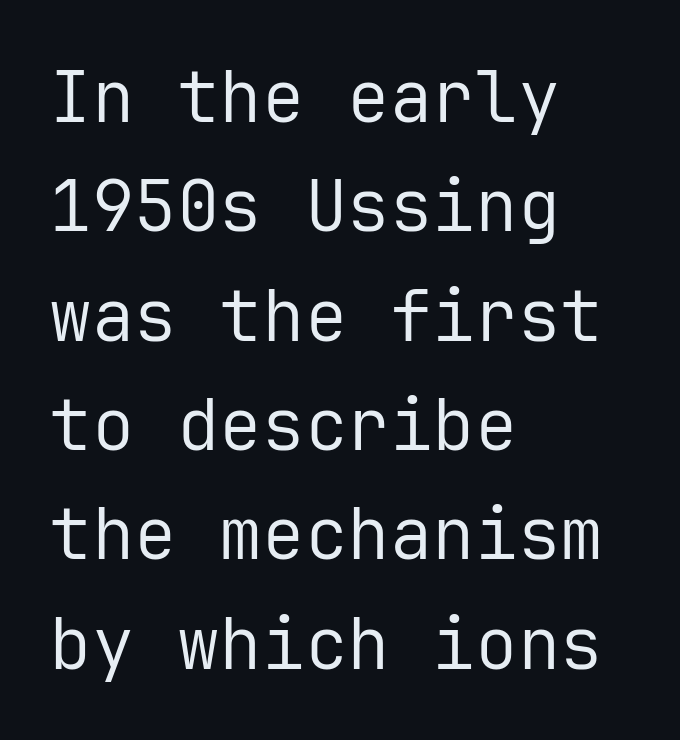
{"serif": "no", "italic": "no", "bold": "no", "weight": "regular", "width": "normal", "stroke_contrast": "low", "x_height": "medium", "monospaced": "yes", "underline": "no", "align": "left", "line_spacing": "normal", "line_spacing_ratio": 1.54, "letter_spacing": "normal", "letter_spacing_em": 0.0, "glyph_px": 71}
